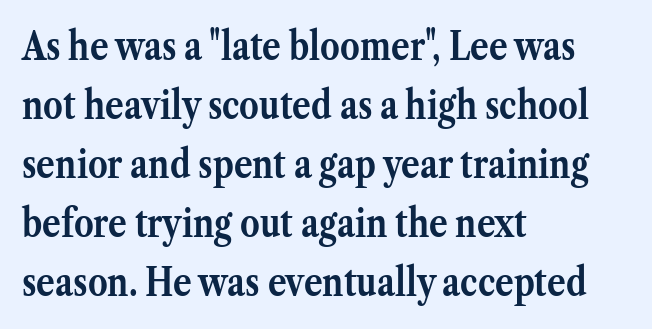
Caption: bold face, heavy strokes. The rendering keeps characters at their native spacing. The lettering holds an erect, upright posture throughout. The glyphs are unaccompanied by any horizontal stroke below them. The text block is weighted toward the left margin, trailing off unevenly rightward.
